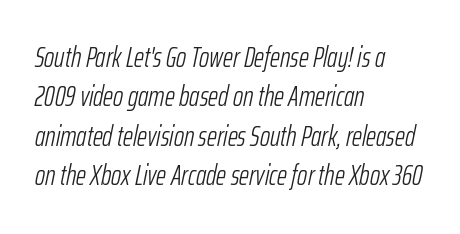
{"italic": "yes", "lean": "right", "slant_degrees": 12, "bold": "no", "weight": "light", "width": "condensed", "stroke_contrast": "low", "x_height": "medium", "monospaced": "no", "underline": "no", "align": "left", "line_spacing": "normal", "line_spacing_ratio": 1.41, "letter_spacing": "normal", "letter_spacing_em": 0.0, "glyph_px": 28}
